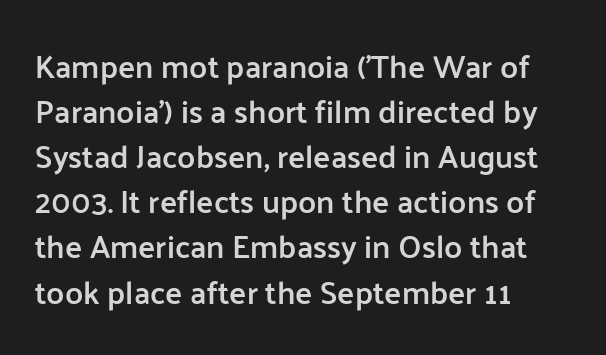
Q: Is the text bold? A: Semi-bold.
Q: Is the text italic (slanted)? A: No, it is upright.
Q: Is the typeface a serif or a sans-serif typeface? A: Sans-serif.
Q: Is the text underlined? A: No.
Q: How is the paragraph aligned? A: Left-aligned.
Q: Is the spacing between letters normal or unusually wide? A: Normal.
Q: Is the spacing between lines tight, normal or loose? A: Normal.
Q: Width (condensed, normal, or wide)? A: Normal.
Q: Stroke contrast? A: Low.
Q: x-height? A: Medium.
Q: Monospaced? A: No.
